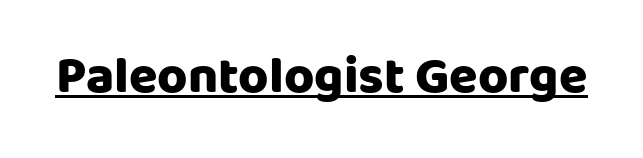
{"serif": "no", "italic": "no", "bold": "yes", "weight": "heavy", "width": "normal", "stroke_contrast": "low", "x_height": "large", "monospaced": "no", "underline": "yes", "letter_spacing": "normal", "letter_spacing_em": 0.0, "glyph_px": 52}
